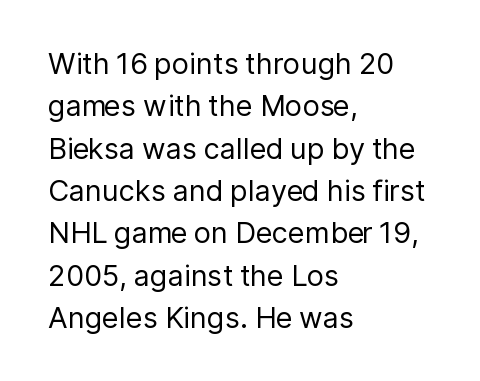
Quick note: not italic, upright. Nobody touched the tracking dial on this one. Teacher's note: observe the even left margin — that is flush-left alignment. No heavy texture on the line: the type isn't bold. Serifs: no, the terminals of the letterforms are clean. Each letter keeps its own natural width here, so spacing adapts to shape.
